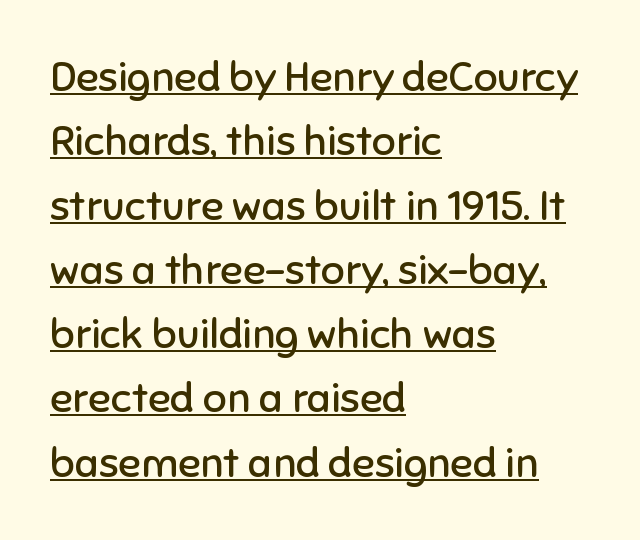
This is not heavy type; no bold has been used. The letters carry no serifs — their stems end cleanly without finishing strokes. These lines are rendered in a variable-pitch font. The glyphs are accompanied by a horizontal stroke just below them.
